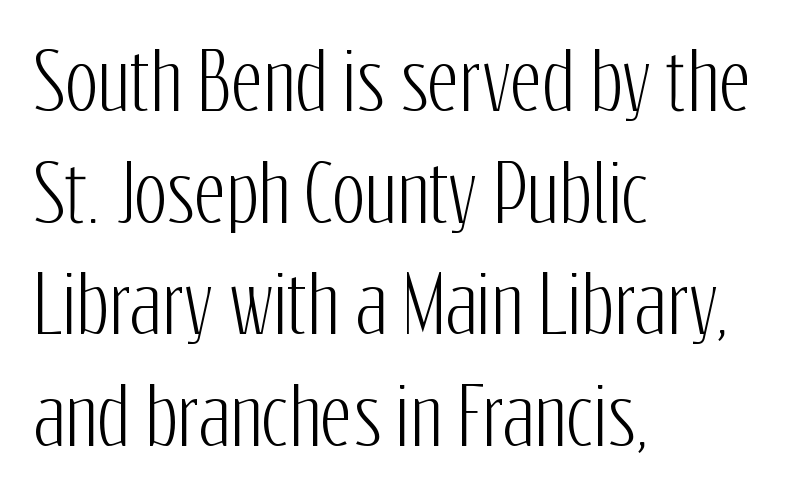
{"serif": "no", "italic": "no", "width": "condensed", "stroke_contrast": "low", "x_height": "medium", "monospaced": "no", "underline": "no", "align": "left", "line_spacing": "normal", "line_spacing_ratio": 1.45, "letter_spacing": "normal", "letter_spacing_em": 0.0, "glyph_px": 77}
